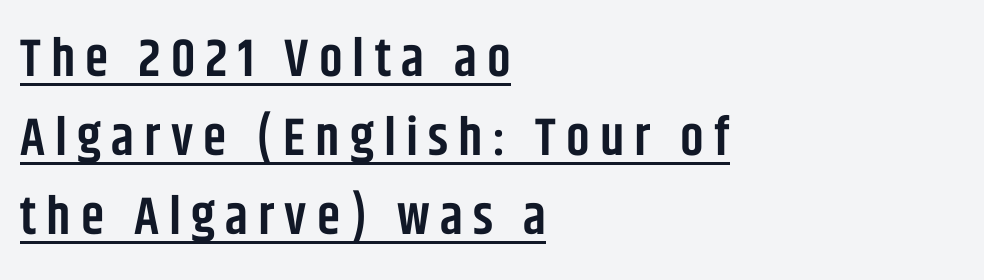
A normal amount of white space separates one row of letters from the next. Here the designer chose a conventional face with non-uniform glyph widths. The text was rendered using a sans face with plain stroke endings. The glyphs are accompanied by a horizontal stroke just below them. How heavy is the stroke? Medium-heavy — a semibold, shy of bold. The paragraph has a hard left edge and a soft right edge.
